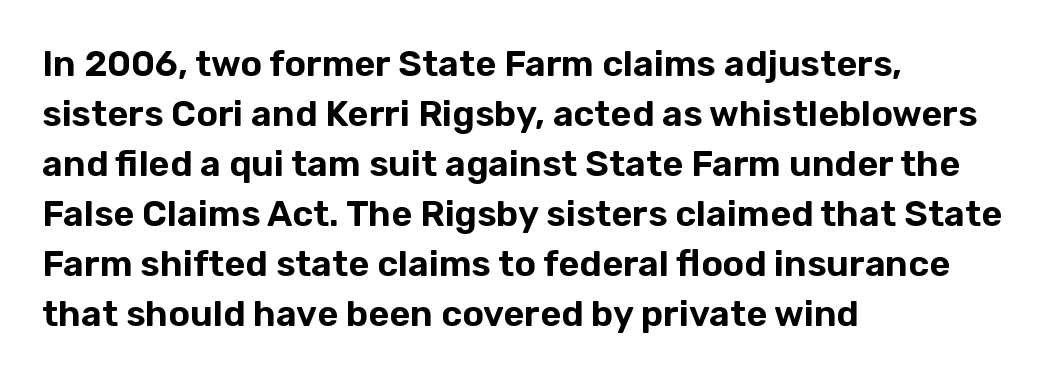
Q: Is the text italic (slanted)? A: No, it is upright.
Q: Is the typeface a serif or a sans-serif typeface? A: Sans-serif.
Q: Is the text underlined? A: No.
Q: How is the paragraph aligned? A: Left-aligned.
Q: Is the spacing between letters normal or unusually wide? A: Normal.
Q: Is the spacing between lines tight, normal or loose? A: Normal.
Q: Width (condensed, normal, or wide)? A: Normal.
Q: Stroke contrast? A: Low.
Q: x-height? A: Medium.
Q: Monospaced? A: No.
